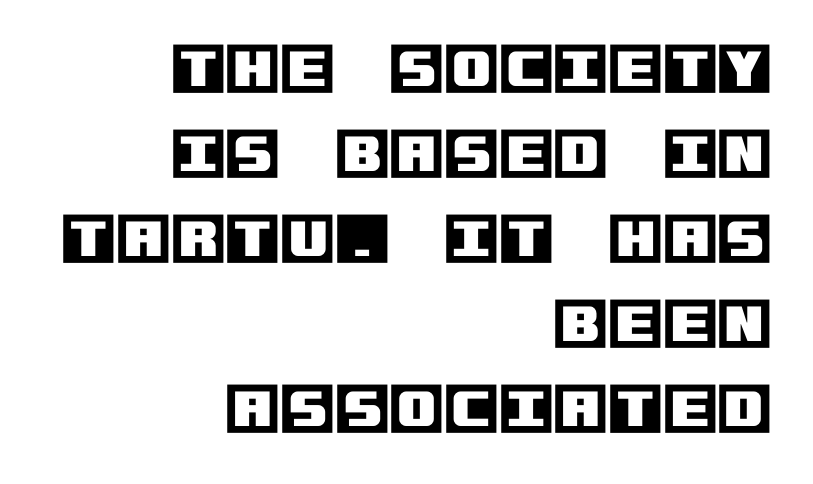
Q: Is the text italic (slanted)? A: No, it is upright.
Q: Is the text underlined? A: No.
Q: How is the paragraph aligned? A: Right-aligned.
Q: Is the spacing between letters normal or unusually wide? A: Normal.
Q: Is the spacing between lines tight, normal or loose? A: Normal.
Q: Width (condensed, normal, or wide)? A: Normal.
Q: x-height? A: Large.
